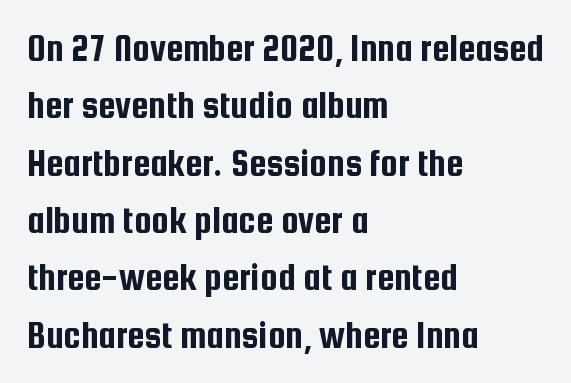
{"serif": "no", "italic": "no", "width": "condensed", "stroke_contrast": "low", "x_height": "medium", "monospaced": "no", "underline": "no", "align": "left", "line_spacing": "normal", "line_spacing_ratio": 1.47, "letter_spacing": "normal", "letter_spacing_em": 0.0, "glyph_px": 39}
